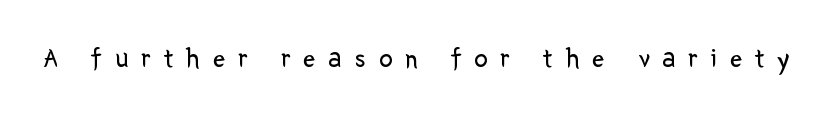
Q: Is the text bold? A: No.
Q: Is the text italic (slanted)? A: No, it is upright.
Q: Is the text underlined? A: No.
Q: Is the spacing between letters normal or unusually wide? A: Unusually wide.
